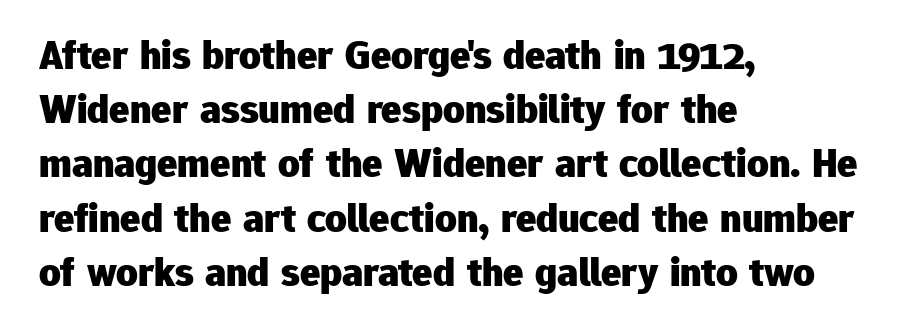
Q: Is the text bold? A: Yes.
Q: Is the text italic (slanted)? A: No, it is upright.
Q: Is the typeface a serif or a sans-serif typeface? A: Sans-serif.
Q: Is the text underlined? A: No.
Q: How is the paragraph aligned? A: Left-aligned.
Q: Is the spacing between letters normal or unusually wide? A: Normal.
Q: Is the spacing between lines tight, normal or loose? A: Normal.
Q: Width (condensed, normal, or wide)? A: Normal.
Q: Stroke contrast? A: Low.
Q: x-height? A: Medium.
Q: Monospaced? A: No.
